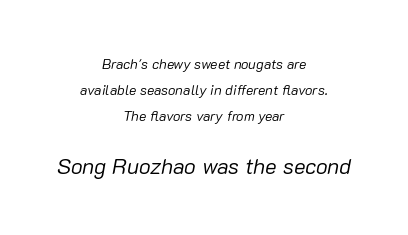
{"italic": "yes", "lean": "right", "slant_degrees": 10, "bold": "no", "underline": "no", "align": "center", "line_spacing_ratio": 1.87, "letter_spacing": "normal", "letter_spacing_em": 0.0, "larger_block": "second", "size_ratio": 1.57, "glyph_px": 22}
